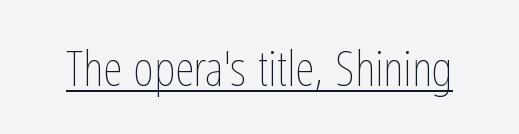
Q: Is the text bold? A: No.
Q: Is the text italic (slanted)? A: No, it is upright.
Q: Is the text underlined? A: Yes.
Q: Is the spacing between letters normal or unusually wide? A: Normal.
Q: Width (condensed, normal, or wide)? A: Condensed.
Q: Stroke contrast? A: Low.
Q: x-height? A: Medium.
Q: Monospaced? A: No.
